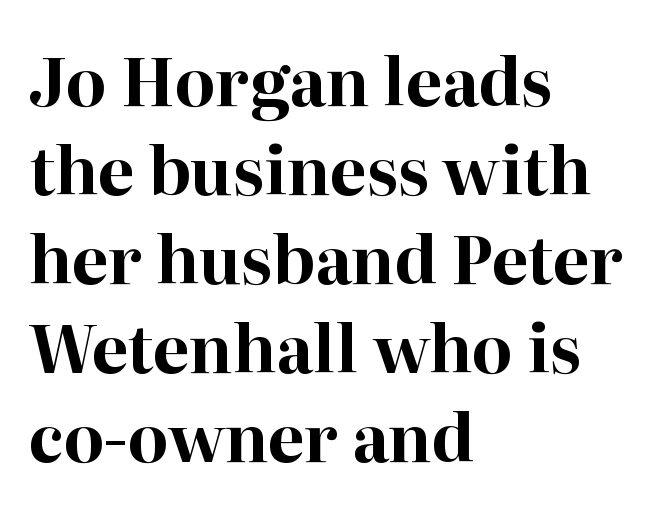
The image shows 65 px bold serif type, upright; set left-aligned, normal line spacing (1.37x), normal letter spacing, not underlined; high stroke contrast and a medium x-height.
